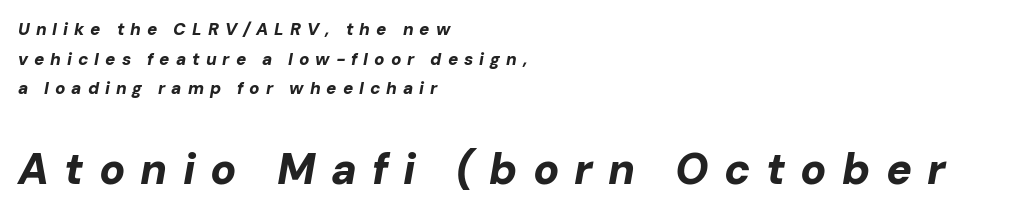
Does extra space separate the letters? Yes, quite a lot of it. A dark, heavy texture on the line: the type is bold. Left-aligned paragraph, ragged on the right. The letters are slanted; this is an italic face.
